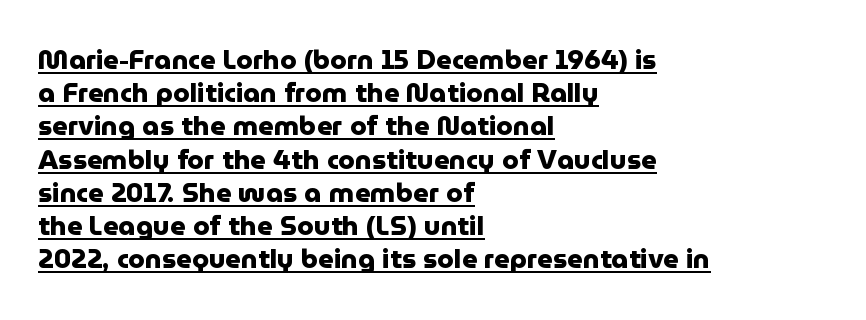
{"italic": "no", "bold": "yes", "underline": "yes", "align": "left", "line_spacing_ratio": 1.23, "letter_spacing": "normal", "letter_spacing_em": 0.0, "glyph_px": 27}
